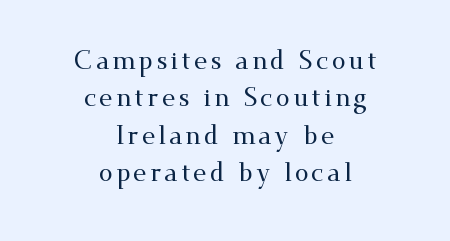
The image shows 25 px text type, upright; set centered, normal line spacing (1.5x), not underlined.
